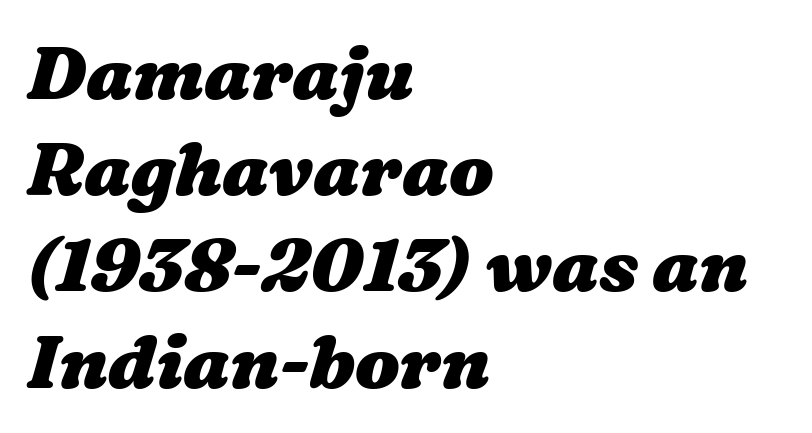
Q: Is the text bold? A: Yes.
Q: Is the text underlined? A: No.
Q: How is the paragraph aligned? A: Left-aligned.
Q: Is the spacing between letters normal or unusually wide? A: Normal.
Q: Is the spacing between lines tight, normal or loose? A: Normal.
Q: Width (condensed, normal, or wide)? A: Wide.
Q: Stroke contrast? A: Medium.
Q: x-height? A: Medium.
Q: Monospaced? A: No.
